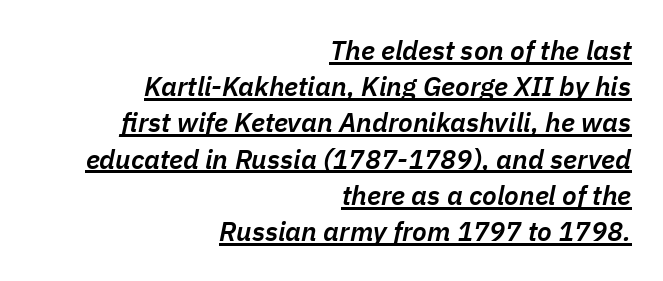
{"italic": "yes", "lean": "right", "slant_degrees": 11, "bold": "semi", "underline": "yes", "align": "right", "line_spacing": "normal", "line_spacing_ratio": 1.34, "letter_spacing": "normal", "letter_spacing_em": 0.0, "glyph_px": 27}
